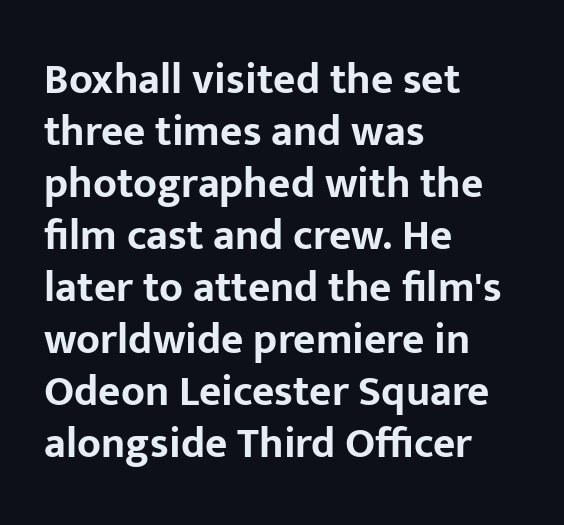
The image shows 43 px bold sans-serif type, upright; set left-aligned, line spacing 1.21x, normal letter spacing, not underlined; low stroke contrast and a medium x-height.
